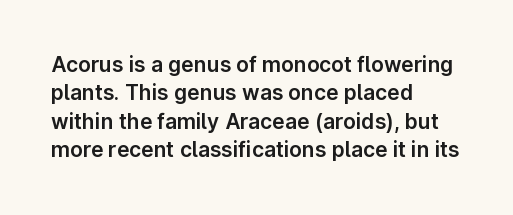
{"italic": "no", "underline": "no", "align": "left", "line_spacing": "normal", "line_spacing_ratio": 1.35, "letter_spacing": "normal", "letter_spacing_em": 0.0, "glyph_px": 21}
